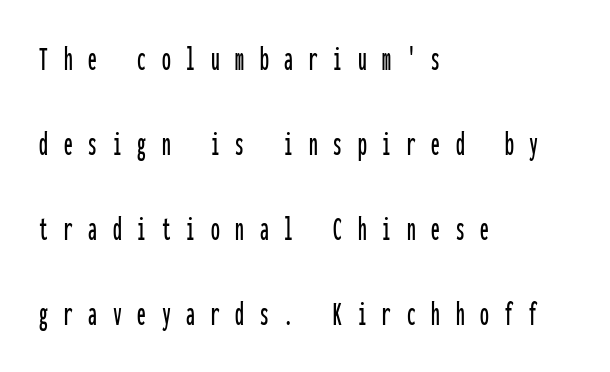
Type style note: lacks serifs. Decoration check: the copy has no underline. The typesetter chose a ragged-right arrangement here. Display-style spreading of the glyphs; the letterfit is very open. If you drew a line through each stem, it would be perfectly vertical. Compared with typical paragraphs, the rows here are farther apart.
